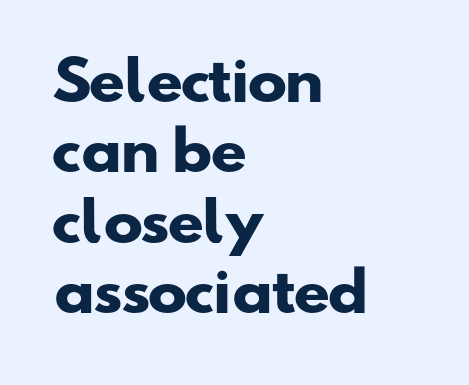
The image shows 53 px heavy, wide sans-serif type; set left-aligned, normal line spacing (1.33x), normal letter spacing, not underlined; low stroke contrast and a small x-height.
